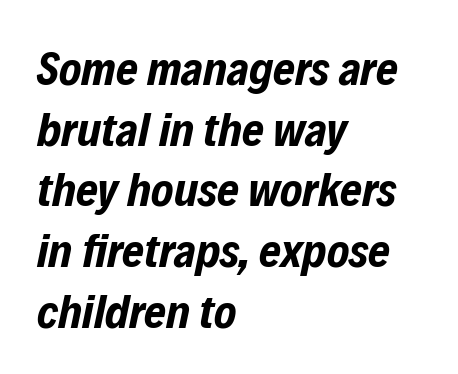
The image shows 47 px bold, condensed type, italic (leaning right); set left-aligned, normal line spacing (1.29x), normal letter spacing, not underlined; low stroke contrast and a medium x-height.
